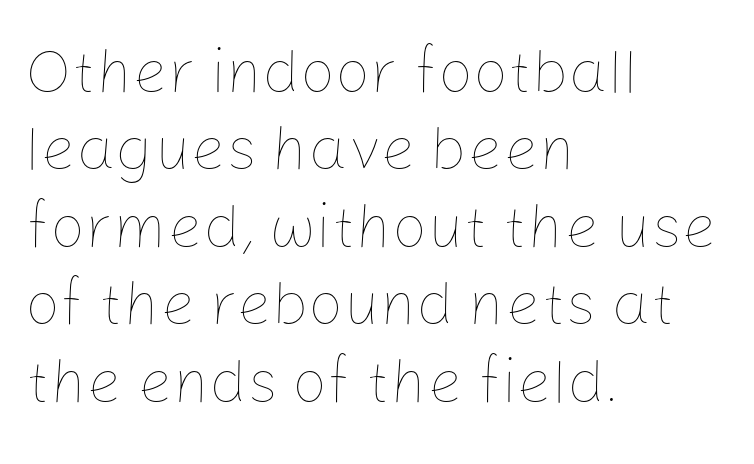
The image shows 62 px thin type, upright; set left-aligned, normal line spacing (1.25x), normal letter spacing, not underlined; low stroke contrast and a medium x-height.
